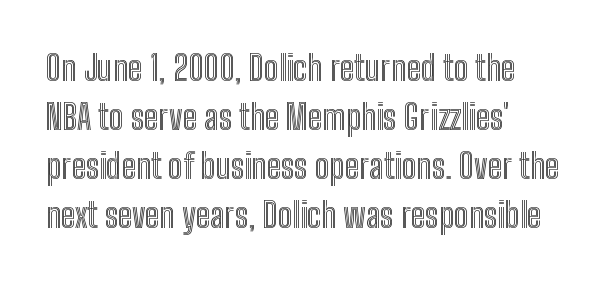
Q: Is the text italic (slanted)? A: No, it is upright.
Q: Is the text underlined? A: No.
Q: How is the paragraph aligned? A: Left-aligned.
Q: Is the spacing between letters normal or unusually wide? A: Normal.
Q: Is the spacing between lines tight, normal or loose? A: Normal.
Q: Width (condensed, normal, or wide)? A: Condensed.
Q: x-height? A: Medium.
Q: Monospaced? A: No.
